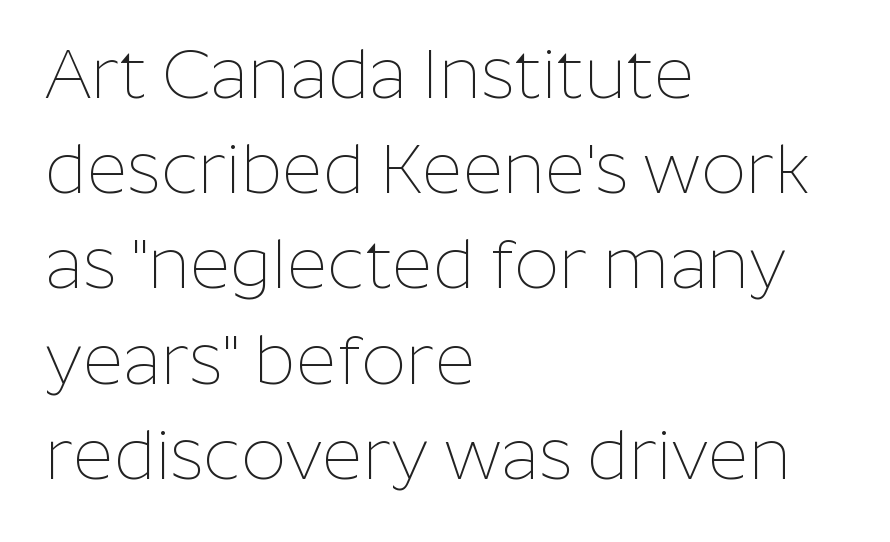
The image shows 70 px thin sans-serif type, upright; set left-aligned, normal line spacing (1.36x), normal letter spacing, not underlined; low stroke contrast and a medium x-height.
